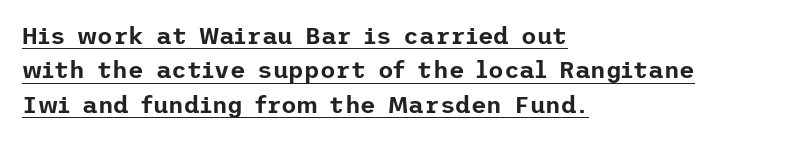
Q: Is the text italic (slanted)? A: No, it is upright.
Q: Is the text underlined? A: Yes.
Q: How is the paragraph aligned? A: Left-aligned.
Q: Is the spacing between letters normal or unusually wide? A: Normal.
Q: Is the spacing between lines tight, normal or loose? A: Normal.
